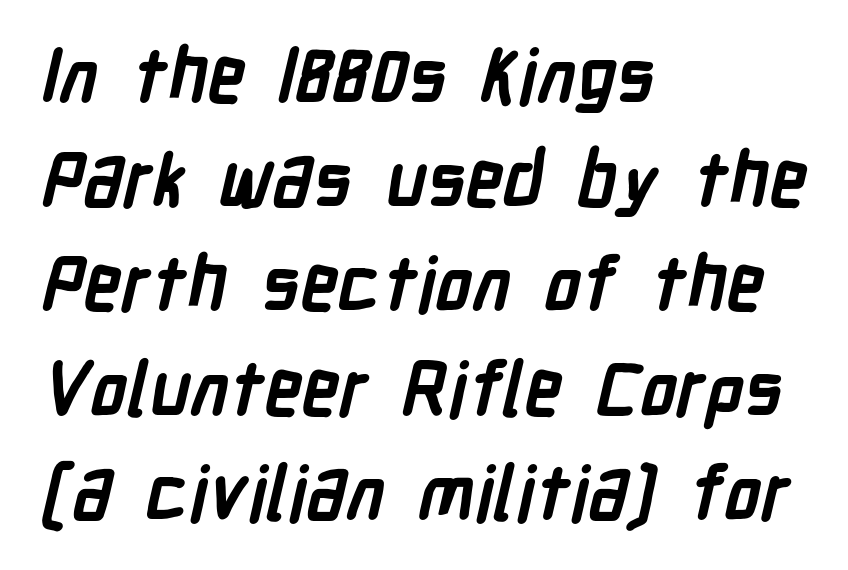
Stroke terminals: plain, sans-serif. Plain, unruled lines of type. Every letter is thick-stroked: bold, no question. This sample uses plain, unmodified letter spacing. Typeset ragged right — the left edge is the straight one.
